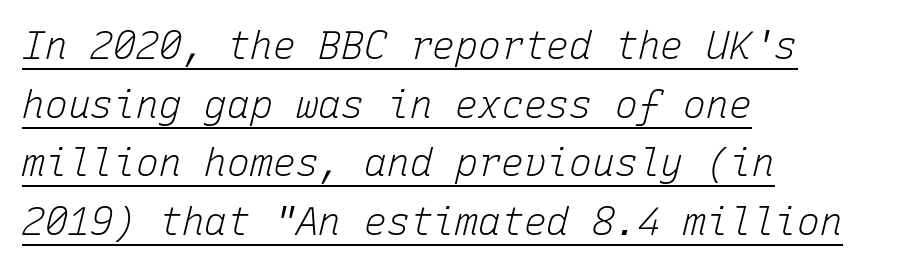
Q: Is the text bold? A: No.
Q: Is the text italic (slanted)? A: Yes, it leans right by about 15 degrees.
Q: Is the text underlined? A: Yes.
Q: How is the paragraph aligned? A: Left-aligned.
Q: Is the spacing between letters normal or unusually wide? A: Normal.
Q: Is the spacing between lines tight, normal or loose? A: Normal.
Q: Width (condensed, normal, or wide)? A: Normal.
Q: Stroke contrast? A: Low.
Q: x-height? A: Medium.
Q: Monospaced? A: Yes.
